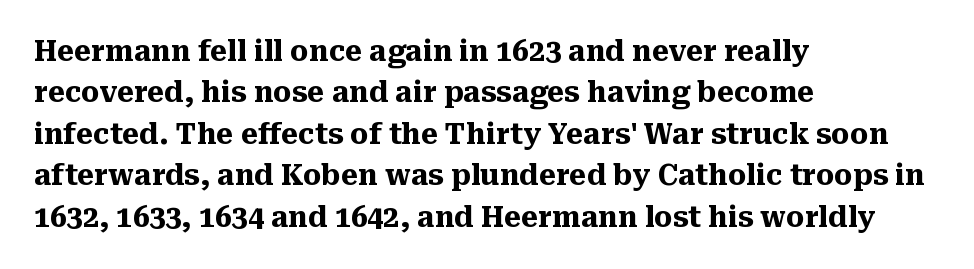
{"serif": "yes", "italic": "no", "bold": "yes", "weight": "heavy", "width": "normal", "stroke_contrast": "medium", "x_height": "medium", "monospaced": "no", "underline": "no", "align": "left", "line_spacing": "normal", "line_spacing_ratio": 1.43, "letter_spacing": "normal", "letter_spacing_em": 0.0, "glyph_px": 29}
